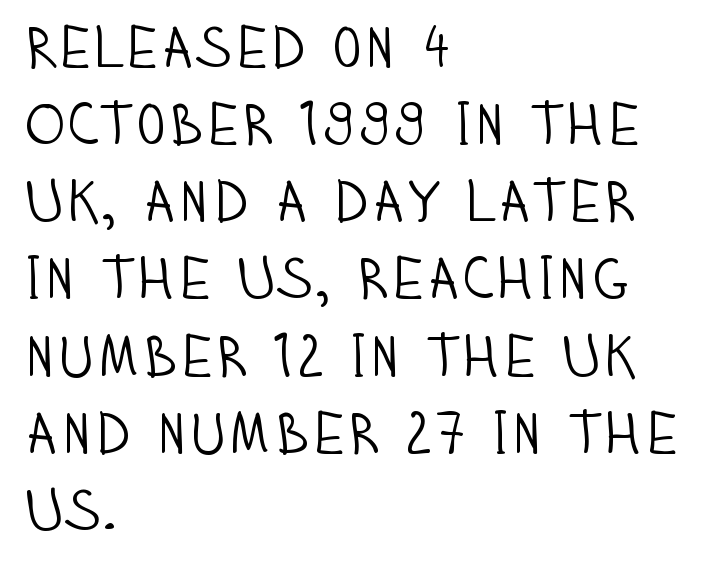
Q: Is the text bold? A: No.
Q: Is the text italic (slanted)? A: No, it is upright.
Q: Is the typeface a serif or a sans-serif typeface? A: Sans-serif.
Q: Is the text underlined? A: No.
Q: How is the paragraph aligned? A: Left-aligned.
Q: Is the spacing between letters normal or unusually wide? A: Normal.
Q: Is the spacing between lines tight, normal or loose? A: Normal.
Q: Width (condensed, normal, or wide)? A: Condensed.
Q: Stroke contrast? A: Low.
Q: x-height? A: Large.
Q: Monospaced? A: No.
